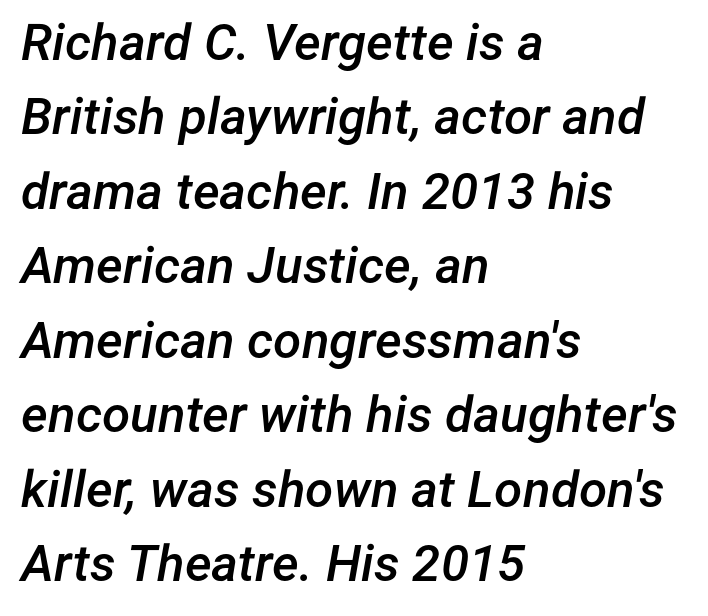
The image shows 51 px semibold type, italic (leaning right); set left-aligned, normal line spacing (1.46x), normal letter spacing, not underlined; low stroke contrast and a medium x-height.
